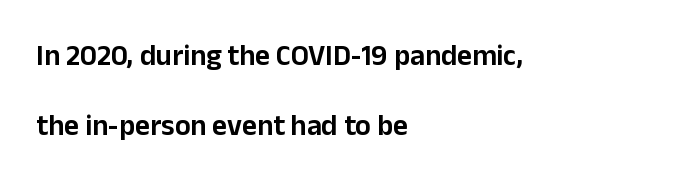
{"serif": "no", "italic": "no", "width": "normal", "stroke_contrast": "low", "x_height": "medium", "monospaced": "no", "underline": "no", "align": "left", "line_spacing": "loose", "line_spacing_ratio": 2.43, "letter_spacing": "normal", "letter_spacing_em": 0.0, "glyph_px": 29}
